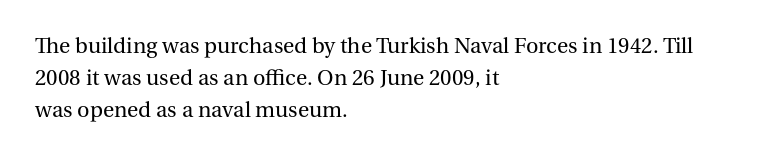
Regarding leading, the lines here are spaced in the standard way. The setting favours the left margin, as ordinary paragraphs usually do. The typeface has the unassuming heft of standard copy or less. The tracking reads as untouched default to a designer's eye. Type without underlining. Vertical strokes here are truly vertical.
